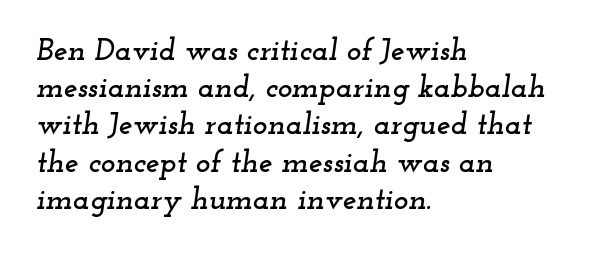
Q: Is the text italic (slanted)? A: Yes, it leans right by about 12 degrees.
Q: Is the typeface a serif or a sans-serif typeface? A: Serif.
Q: Is the text underlined? A: No.
Q: How is the paragraph aligned? A: Left-aligned.
Q: Is the spacing between letters normal or unusually wide? A: Normal.
Q: Width (condensed, normal, or wide)? A: Wide.
Q: Stroke contrast? A: Low.
Q: x-height? A: Small.
Q: Monospaced? A: No.
